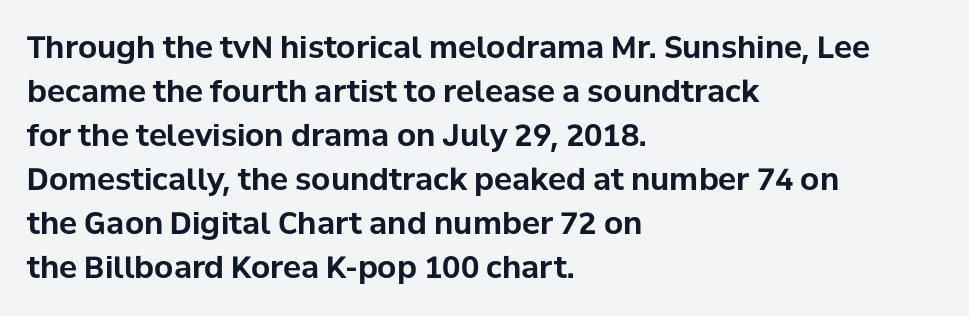
The image shows 30 px bold sans-serif type, upright; set left-aligned, normal line spacing (1.47x), normal letter spacing, not underlined; low stroke contrast and a medium x-height.
